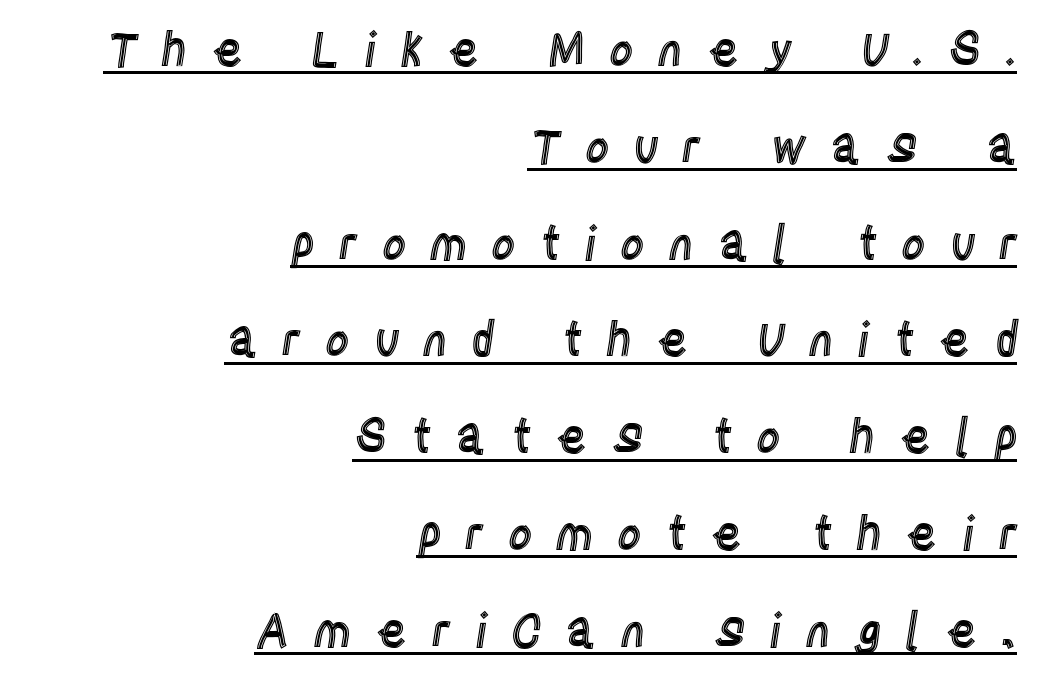
{"width": "condensed", "x_height": "large", "monospaced": "no", "underline": "yes", "align": "right", "line_spacing": "loose", "line_spacing_ratio": 2.06, "letter_spacing": "wide", "letter_spacing_em": 0.5, "glyph_px": 47}
